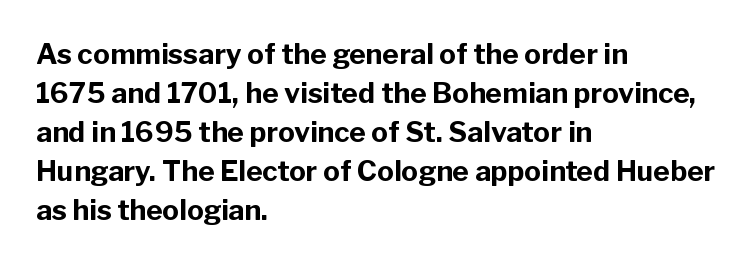
In terms of posture, this sample is upright. Does the weight exceed regular? Yes, all the way to bold. Nothing unusual about the tracking: characters are spaced as the font intends. The line-height multiplier appears to be the usual default. The face used here is proportionally spaced, like ordinary book or web type. The words here are not underlined.
